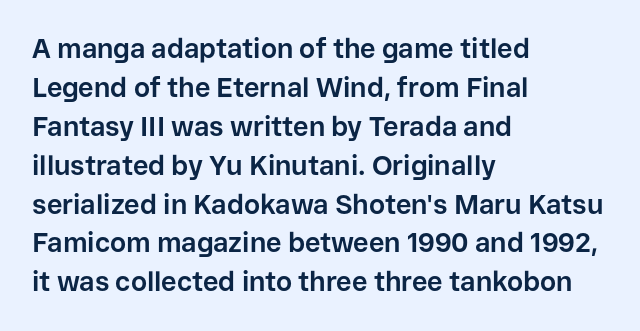
{"italic": "no", "bold": "yes", "underline": "no", "align": "left", "line_spacing": "normal", "line_spacing_ratio": 1.44, "letter_spacing": "normal", "letter_spacing_em": 0.0, "glyph_px": 27}
